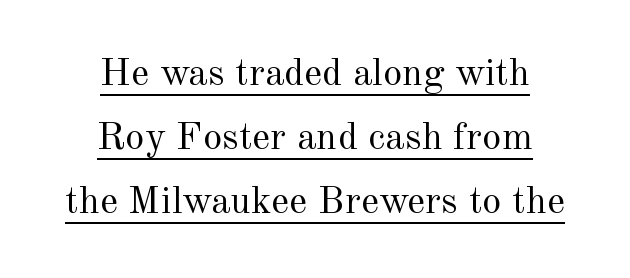
Q: Is the text bold? A: No.
Q: Is the text italic (slanted)? A: No, it is upright.
Q: Is the typeface a serif or a sans-serif typeface? A: Serif.
Q: Is the text underlined? A: Yes.
Q: How is the paragraph aligned? A: Centered.
Q: Is the spacing between letters normal or unusually wide? A: Normal.
Q: Is the spacing between lines tight, normal or loose? A: Normal.
Q: Width (condensed, normal, or wide)? A: Normal.
Q: x-height? A: Small.
Q: Monospaced? A: No.
